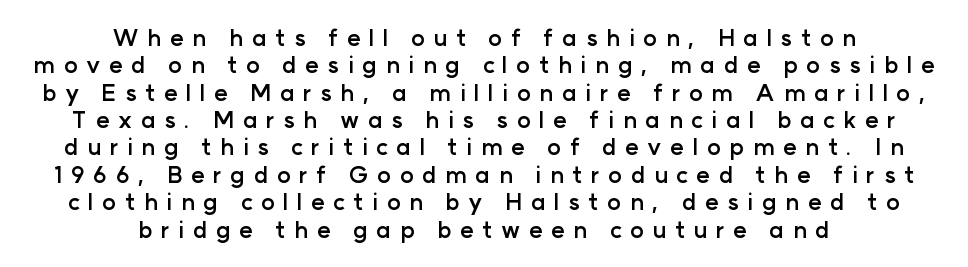
{"italic": "no", "bold": "yes", "underline": "no", "align": "center", "line_spacing_ratio": 1.19, "letter_spacing": "wide", "letter_spacing_em": 0.37, "glyph_px": 23}
